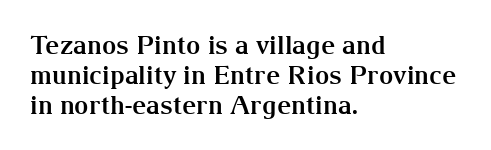
Q: Is the text bold? A: Yes.
Q: Is the text italic (slanted)? A: No, it is upright.
Q: Is the text underlined? A: No.
Q: How is the paragraph aligned? A: Left-aligned.
Q: Is the spacing between letters normal or unusually wide? A: Normal.
